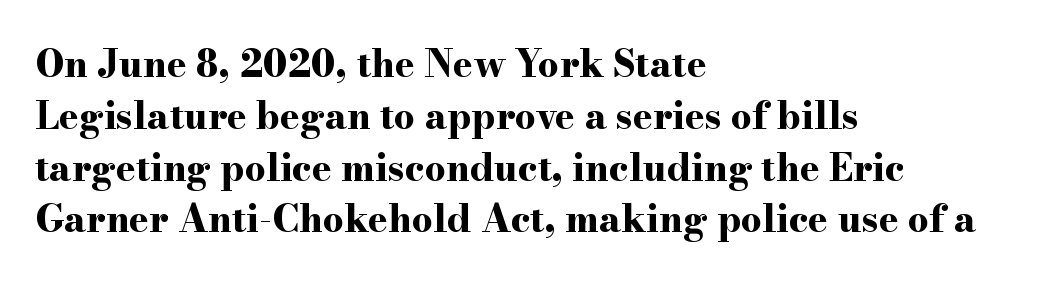
The image shows 37 px bold, wide serif type, upright; set left-aligned, normal line spacing (1.4x), normal letter spacing, not underlined; high stroke contrast and a small x-height.
